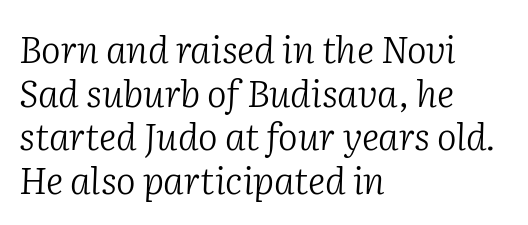
The image shows 37 px light serif type, italic (leaning right); set left-aligned, line spacing 1.18x, normal letter spacing, not underlined; low stroke contrast and a medium x-height.
